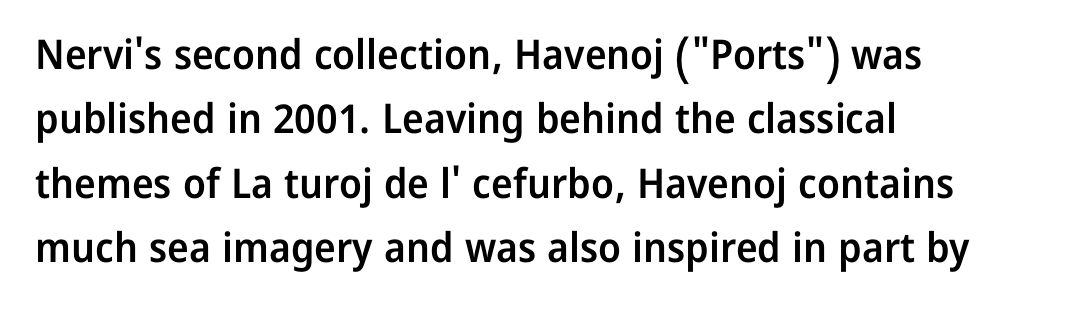
Looks like regular typesetting: each glyph gets only the width it needs. The string is rendered with underlining switched off. The tracking reads as untouched default to a designer's eye. This is the in-between weight designers call semibold or demi. Vertically, the passage feels balanced, rows spaced as you'd expect. You can tell it's not italic because the verticals are truly vertical.
